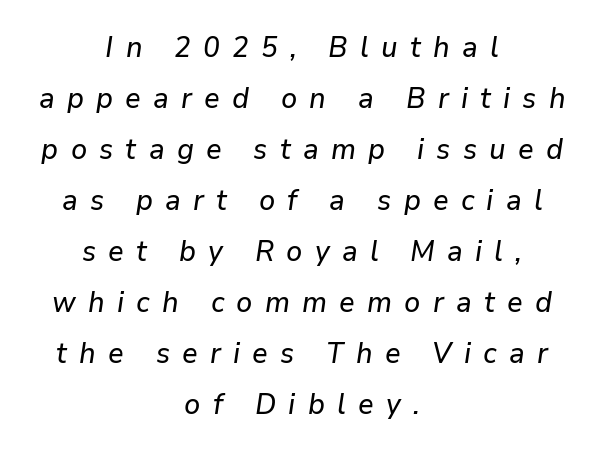
The image shows 29 px text type, italic (leaning right); set centered, line spacing 1.76x, unusually wide letter spacing (+0.42 em), not underlined; low stroke contrast and a medium x-height.
